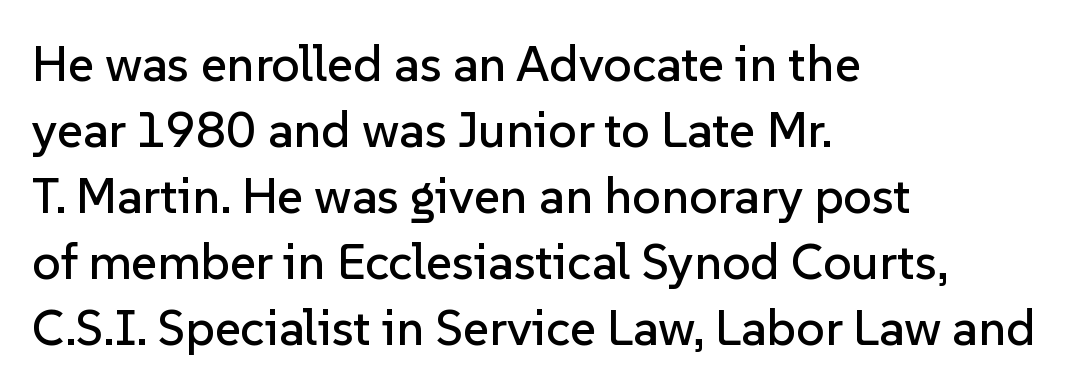
The image shows 50 px sans-serif type, upright; set left-aligned, normal line spacing (1.32x), normal letter spacing, not underlined; low stroke contrast and a medium x-height.
